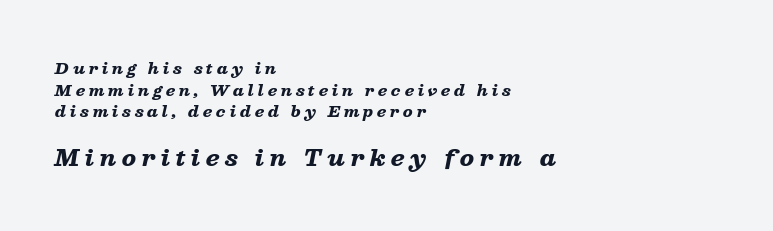
Q: Is the text bold? A: Yes.
Q: Is the text italic (slanted)? A: Yes, it leans right by about 13 degrees.
Q: Is the text underlined? A: No.
Q: How is the paragraph aligned? A: Left-aligned.
Q: Is the spacing between letters normal or unusually wide? A: Unusually wide.
Q: Is the spacing between lines tight, normal or loose? A: Normal.
Q: Which block of text is set in a larger size, the first (top) or the second (bottom)? A: The second (bottom) one.
